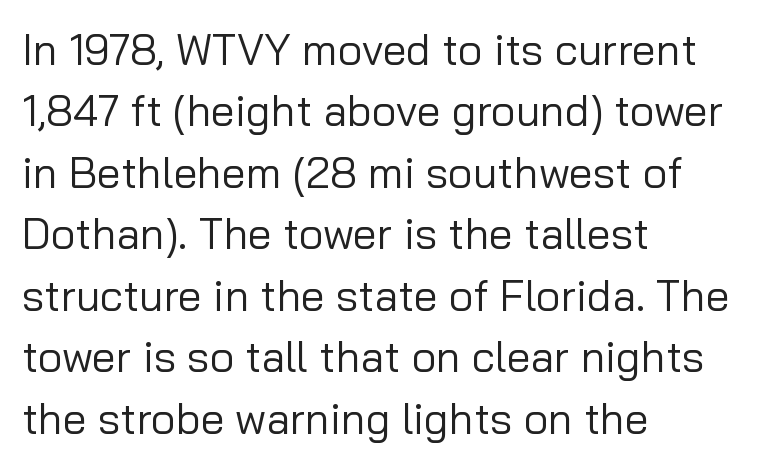
The letters advance in unequal steps, a hallmark of proportional type. When letters stand straight like this, we call the style roman or upright. The line-height multiplier appears to be the usual default. You could call the tracking neutral — neither tight nor loose. Unlike a traditional serif, this face leaves its strokes unadorned.
